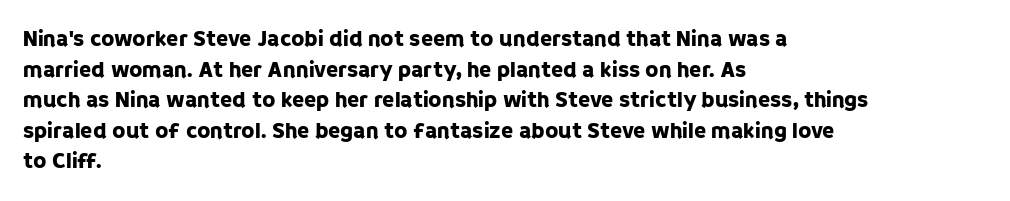
Q: Is the text italic (slanted)? A: No, it is upright.
Q: Is the text underlined? A: No.
Q: How is the paragraph aligned? A: Left-aligned.
Q: Is the spacing between letters normal or unusually wide? A: Normal.
Q: Is the spacing between lines tight, normal or loose? A: Normal.
